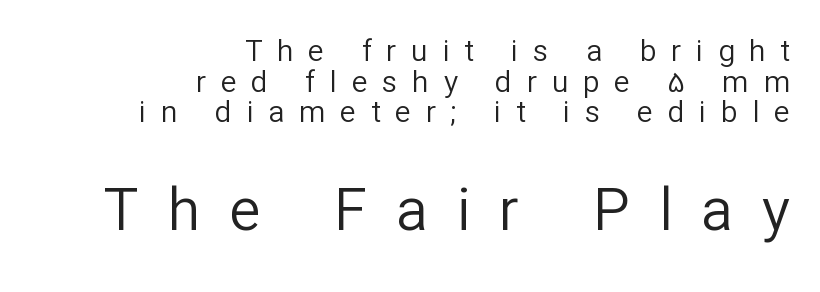
The passage shown is not bold in any degree. Quick note: not italic, upright. Typeset ragged left — the right edge is the straight one. The characters display no serif detailing; their extremities are plain. The glyphs are unaccompanied by any horizontal stroke below them.
